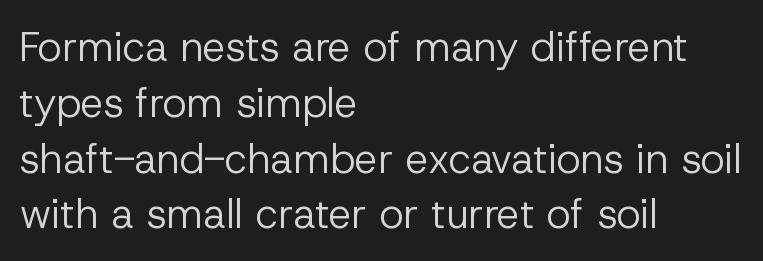
The image shows 41 px regular-weight sans-serif type, upright; set left-aligned, normal line spacing (1.36x), normal letter spacing, not underlined; low stroke contrast and a medium x-height.
